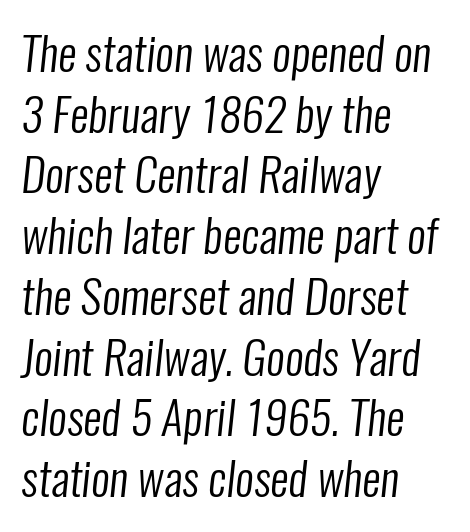
{"serif": "no", "bold": "no", "weight": "regular", "width": "condensed", "stroke_contrast": "low", "x_height": "medium", "monospaced": "no", "underline": "no", "align": "left", "line_spacing": "normal", "line_spacing_ratio": 1.32, "letter_spacing": "normal", "letter_spacing_em": 0.0, "glyph_px": 46}
